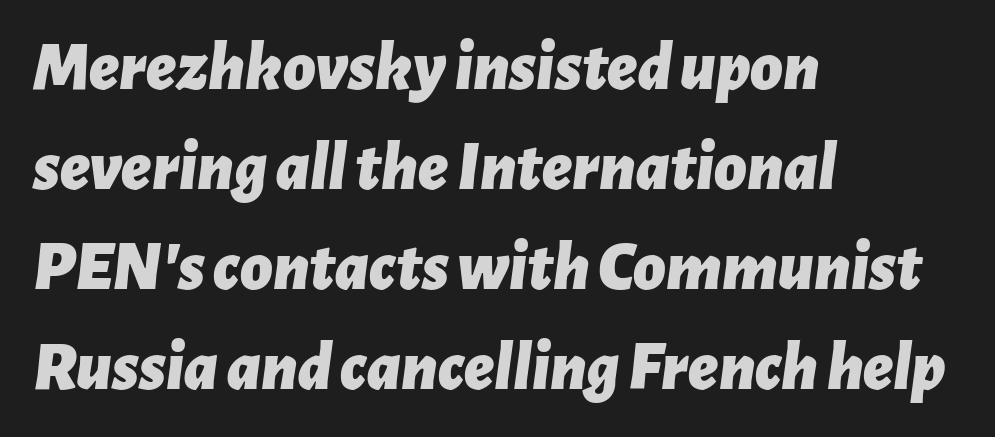
The image shows 70 px bold type, italic (leaning right); set left-aligned, normal line spacing (1.43x), normal letter spacing, not underlined; low stroke contrast and a medium x-height.
